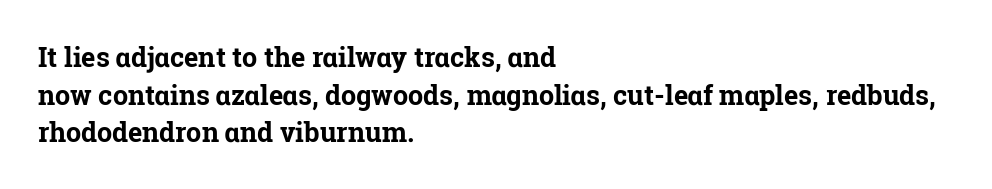
{"italic": "no", "bold": "yes", "underline": "no", "align": "left", "line_spacing": "normal", "line_spacing_ratio": 1.39, "letter_spacing": "normal", "letter_spacing_em": 0.0, "glyph_px": 27}
